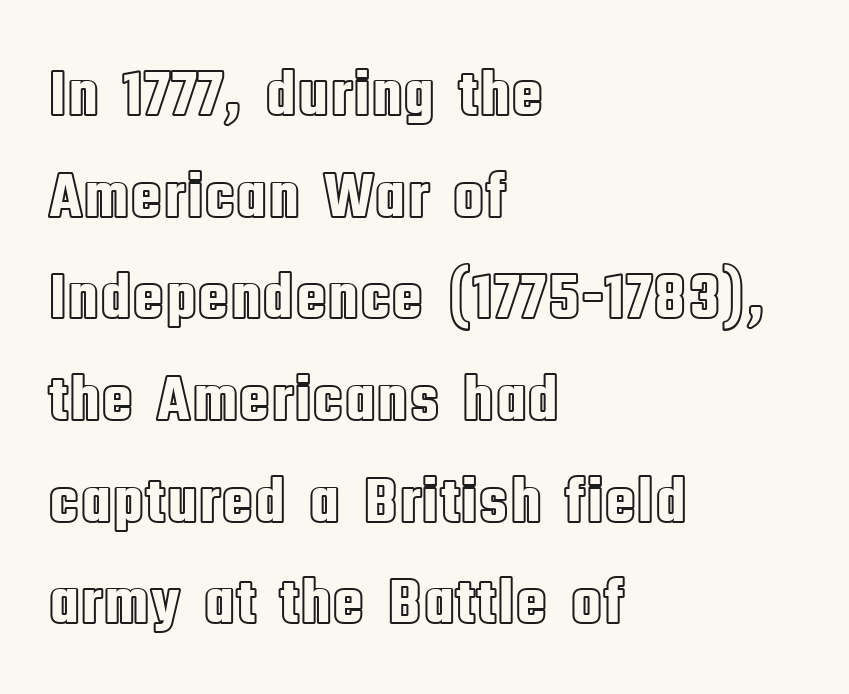
{"italic": "no", "width": "condensed", "x_height": "large", "monospaced": "no", "underline": "no", "align": "left", "line_spacing": "normal", "line_spacing_ratio": 1.54, "letter_spacing": "normal", "letter_spacing_em": 0.0, "glyph_px": 66}
